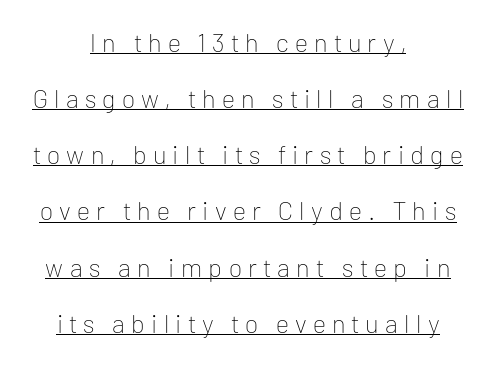
The image shows 26 px text type, upright; set centered, loose line spacing (2.16x), unusually wide letter spacing (+0.24 em), underlined.
